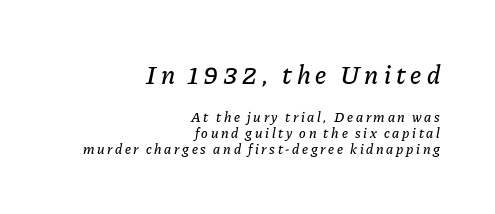
{"italic": "yes", "lean": "right", "slant_degrees": 11, "underline": "no", "align": "right", "line_spacing": "tight", "line_spacing_ratio": 1.15, "larger_block": "first", "size_ratio": 1.86, "glyph_px": 26}
